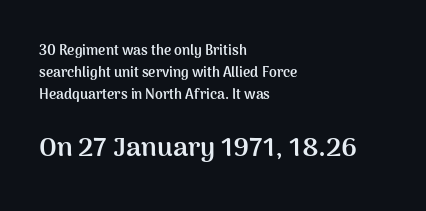
As a designer I'd log this as weight 700, bold. The area under the type is left untouched. The leading is moderate, giving the passage an even texture. Every row of glyphs begins at an identical x-position on the left. Nothing unusual about the tracking: characters are spaced as the font intends.
